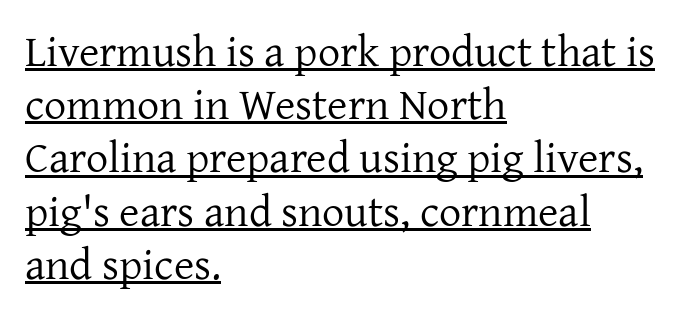
{"serif": "yes", "italic": "no", "bold": "no", "weight": "regular", "width": "normal", "stroke_contrast": "low", "x_height": "medium", "monospaced": "no", "underline": "yes", "align": "left", "line_spacing_ratio": 1.21, "letter_spacing": "normal", "letter_spacing_em": 0.0, "glyph_px": 44}
